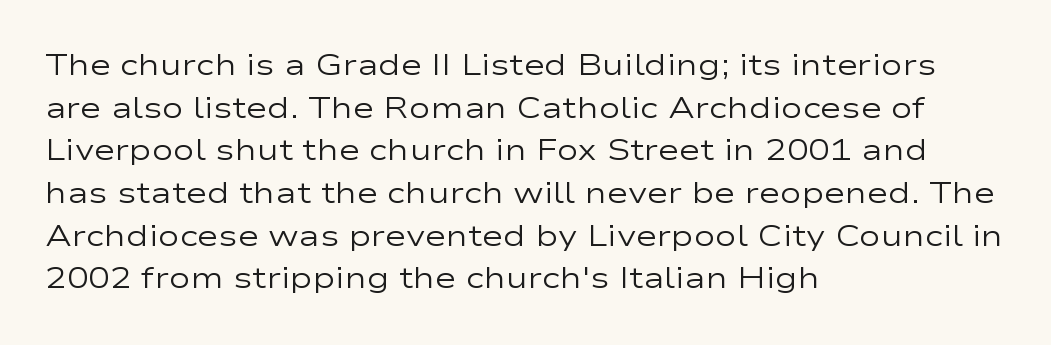
The image shows 29 px regular-weight, wide sans-serif type, upright; set left-aligned, normal line spacing (1.47x), normal letter spacing, not underlined; low stroke contrast and a medium x-height.
